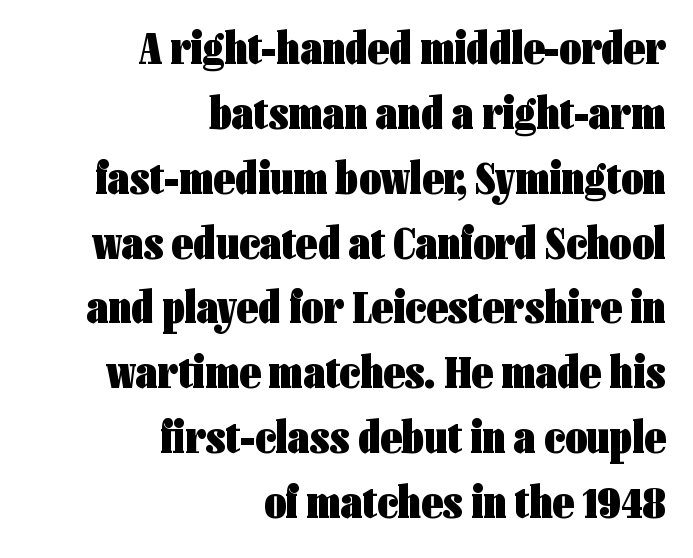
{"serif": "no", "italic": "no", "bold": "yes", "weight": "heavy", "width": "condensed", "stroke_contrast": "low", "x_height": "medium", "monospaced": "no", "underline": "no", "align": "right", "line_spacing": "normal", "line_spacing_ratio": 1.38, "letter_spacing": "normal", "letter_spacing_em": 0.0, "glyph_px": 47}
